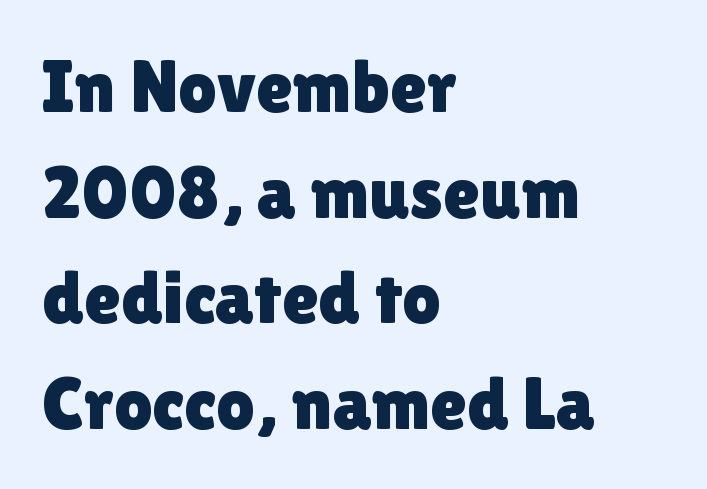
Q: Is the text italic (slanted)? A: No, it is upright.
Q: Is the typeface a serif or a sans-serif typeface? A: Sans-serif.
Q: Is the text underlined? A: No.
Q: How is the paragraph aligned? A: Left-aligned.
Q: Is the spacing between letters normal or unusually wide? A: Normal.
Q: Is the spacing between lines tight, normal or loose? A: Normal.
Q: Width (condensed, normal, or wide)? A: Normal.
Q: x-height? A: Medium.
Q: Monospaced? A: No.
